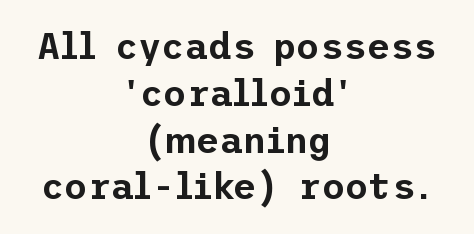
The block of text has a typical density, with ordinary space between rows. The tracking reads as untouched default to a designer's eye. Type without underlining. It's the straight-up-and-down kind of type.
